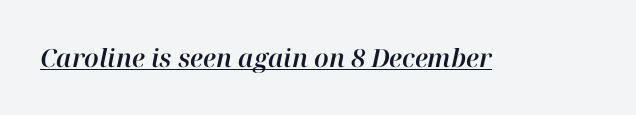
{"italic": "yes", "lean": "right", "slant_degrees": 12, "underline": "yes", "letter_spacing": "normal", "letter_spacing_em": 0.0, "glyph_px": 25}
